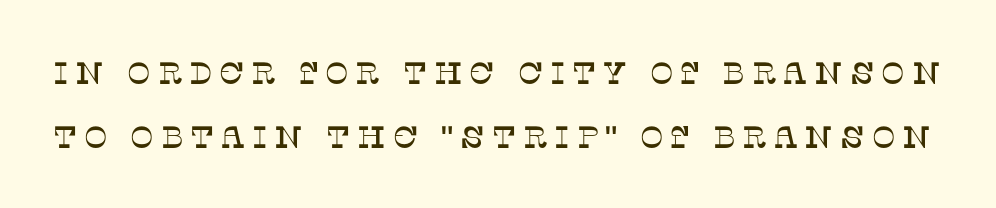
Only glyphs here, with clear space below each row. Does the type have serifs? Yes, each stem ends in a small foot. The font's upright variant was chosen for this text. The rendering inserts visible extra space after every character. Note the varied advance widths — an 'i' is clearly narrower than an 'm'.
